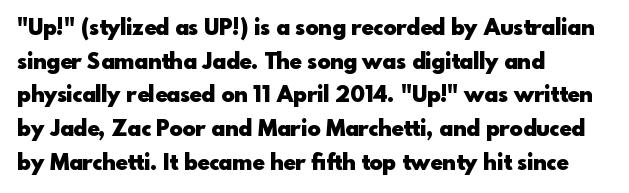
This sample is left-justified, so line endings fall wherever the words run out. Ascenders rise straight up at ninety degrees. Notice how descenders clear the ascenders below comfortably — that's standard leading. Is the type bold? Yes — the strokes are clearly thick and heavy.
